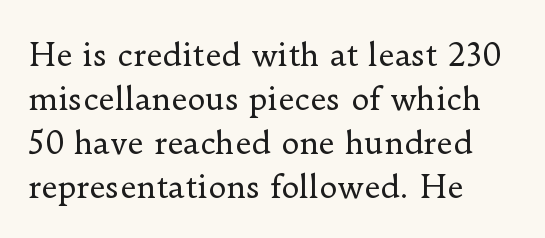
{"serif": "yes", "italic": "no", "bold": "no", "weight": "regular", "width": "normal", "stroke_contrast": "low", "x_height": "small", "monospaced": "no", "underline": "no", "align": "left", "line_spacing": "normal", "line_spacing_ratio": 1.42, "letter_spacing": "normal", "letter_spacing_em": 0.0, "glyph_px": 31}
